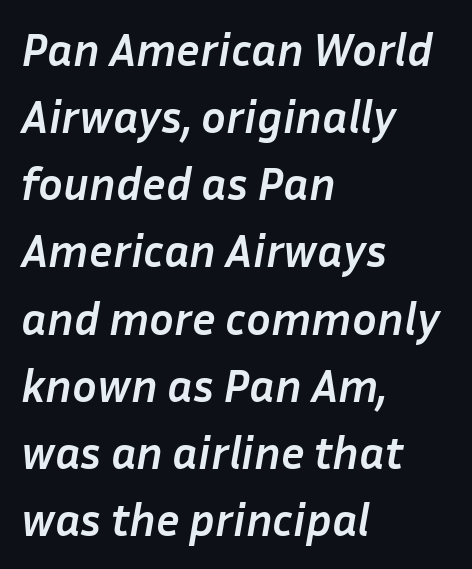
{"italic": "yes", "lean": "right", "slant_degrees": 10, "bold": "yes", "weight": "semibold", "width": "normal", "stroke_contrast": "low", "x_height": "medium", "monospaced": "no", "underline": "no", "align": "left", "line_spacing": "normal", "line_spacing_ratio": 1.46, "letter_spacing": "normal", "letter_spacing_em": 0.0, "glyph_px": 46}
